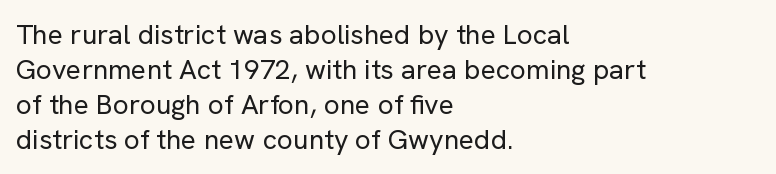
{"serif": "no", "italic": "no", "bold": "no", "weight": "regular", "width": "normal", "stroke_contrast": "low", "x_height": "medium", "monospaced": "no", "underline": "no", "align": "left", "line_spacing": "normal", "line_spacing_ratio": 1.25, "letter_spacing": "normal", "letter_spacing_em": 0.0, "glyph_px": 28}
